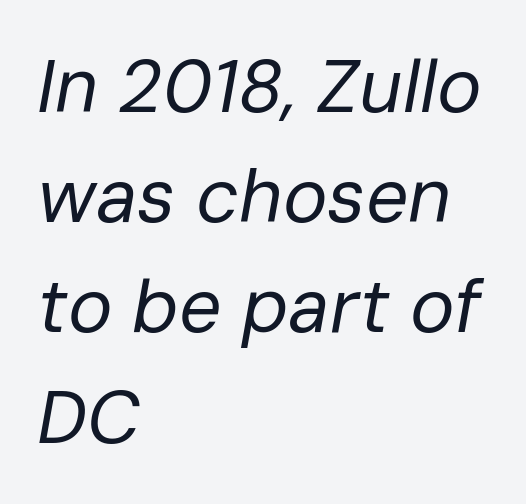
Is the type slanted? Yes — the strokes lean at a clear angle. Each stroke keeps to a modest, everyday thickness or less. Which margin do the lines hug? The left one — the right edge is uneven. The lines sit at an ordinary, default distance from one another. Characters follow at the spacing the type designer built in.
